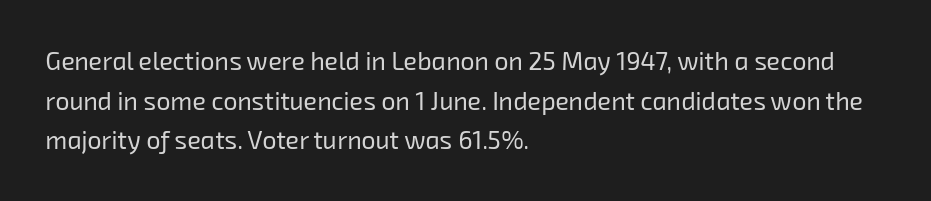
{"bold": "no", "underline": "no", "align": "left", "line_spacing": "normal", "line_spacing_ratio": 1.59, "letter_spacing": "normal", "letter_spacing_em": 0.0, "glyph_px": 25}
